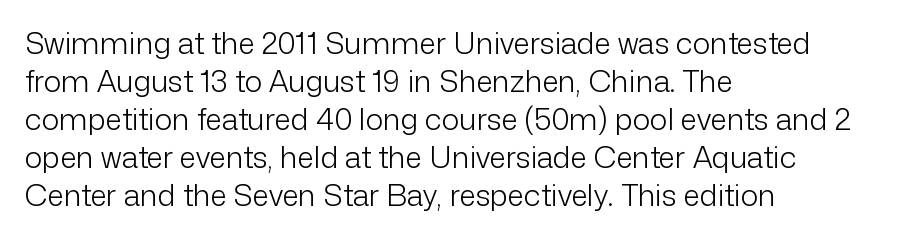
The image shows 30 px light sans-serif type, upright; set left-aligned, normal line spacing (1.27x), normal letter spacing, not underlined; low stroke contrast and a medium x-height.
